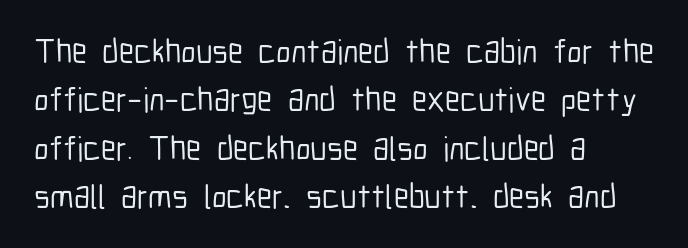
The image shows 34 px condensed sans-serif type, upright; set left-aligned, normal line spacing (1.42x), normal letter spacing, not underlined; low stroke contrast and a medium x-height.
